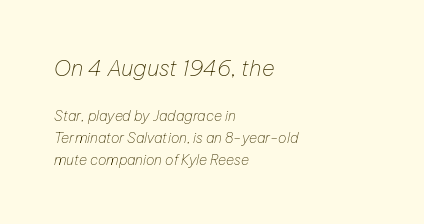
Q: Is the text bold? A: No.
Q: Is the text italic (slanted)? A: Yes, it leans right by about 12 degrees.
Q: Is the text underlined? A: No.
Q: How is the paragraph aligned? A: Left-aligned.
Q: Is the spacing between letters normal or unusually wide? A: Normal.
Q: Is the spacing between lines tight, normal or loose? A: Normal.
Q: Which block of text is set in a larger size, the first (top) or the second (bottom)? A: The first (top) one.
